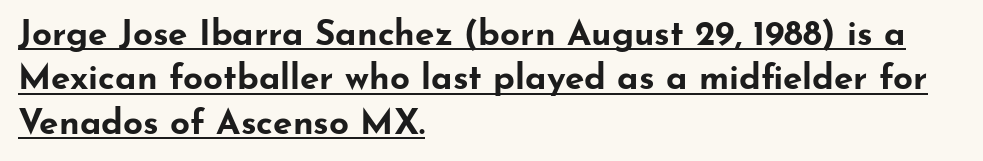
The image shows 35 px bold, wide sans-serif type, upright; set left-aligned, normal line spacing (1.27x), normal letter spacing, underlined; low stroke contrast and a small x-height.
